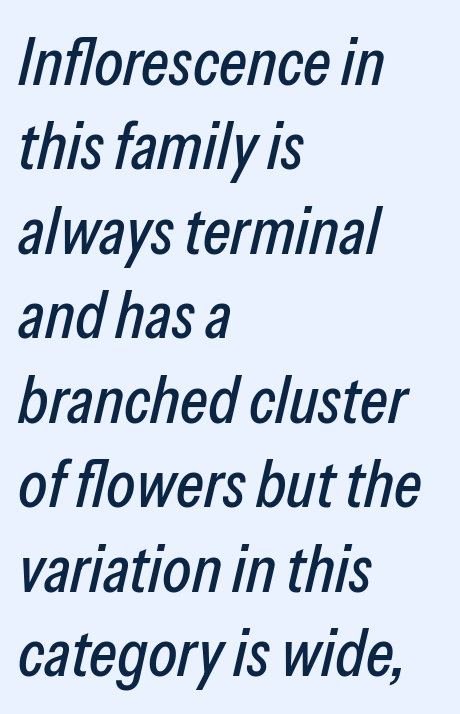
The lines in this sample share a left origin and differ only in where they stop. Designer's note — italics engaged. Tracking value appears to be zero — textbook default spacing. Each letter keeps its own natural width here, so spacing adapts to shape. The space beneath each line is pristine and unruled.
